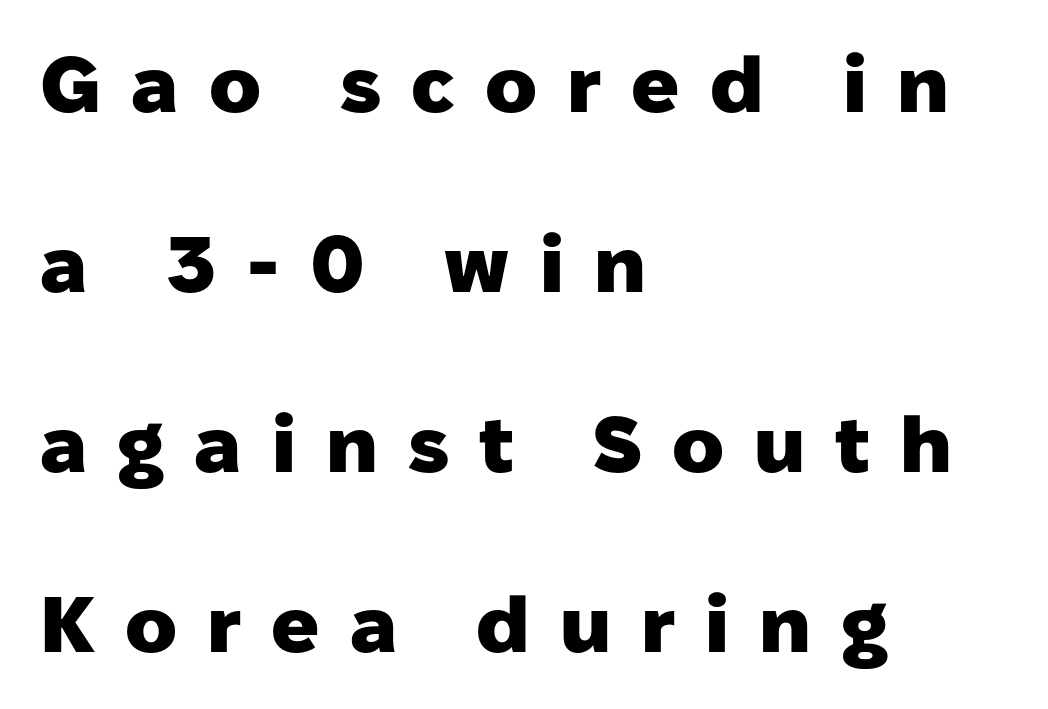
Each letter's strokes conclude bluntly, with no projecting serifs. Nobody drew a line under any word here. Notice how the stems are strictly vertical — no italics here. Notice how the passage keeps a crisp vertical edge on the left only. Do the characters align in a grid? No, the font is proportional.
